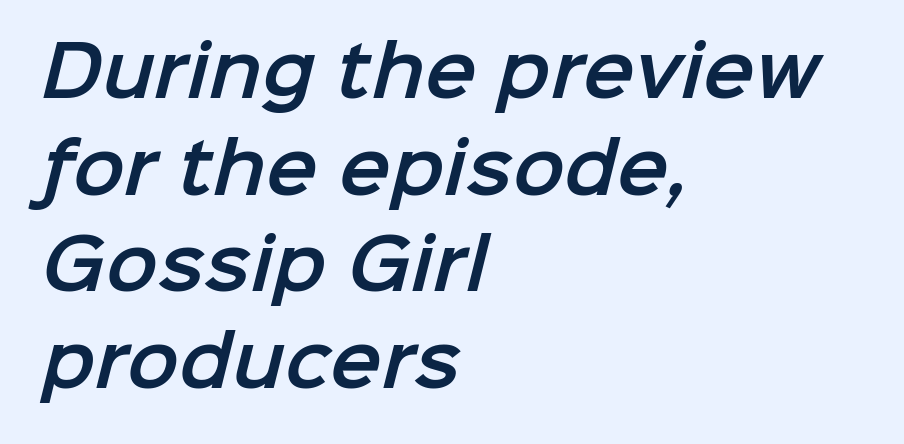
The image shows 69 px sans-serif type; set left-aligned, normal line spacing (1.4x), normal letter spacing, not underlined; low stroke contrast and a medium x-height.
